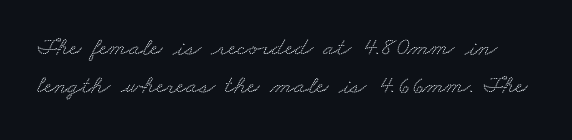
The image shows 26 px text type; set normal line spacing (1.47x), normal letter spacing, not underlined.
